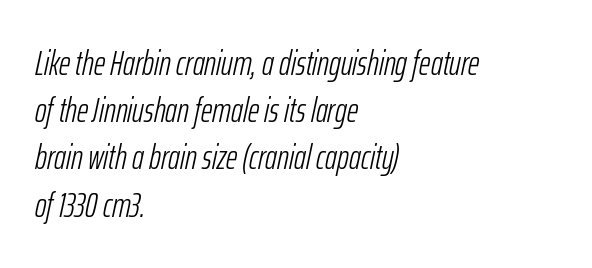
{"italic": "yes", "lean": "right", "slant_degrees": 12, "bold": "no", "weight": "light", "width": "condensed", "stroke_contrast": "low", "x_height": "medium", "monospaced": "no", "underline": "no", "align": "left", "line_spacing": "normal", "line_spacing_ratio": 1.35, "letter_spacing": "normal", "letter_spacing_em": 0.0, "glyph_px": 35}
